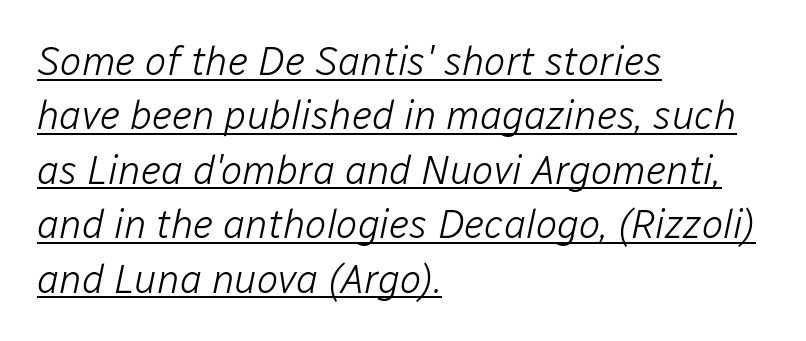
{"italic": "yes", "lean": "right", "slant_degrees": 12, "bold": "no", "weight": "light", "width": "normal", "stroke_contrast": "low", "x_height": "medium", "monospaced": "no", "underline": "yes", "align": "left", "line_spacing": "normal", "line_spacing_ratio": 1.36, "letter_spacing": "normal", "letter_spacing_em": 0.0, "glyph_px": 40}
